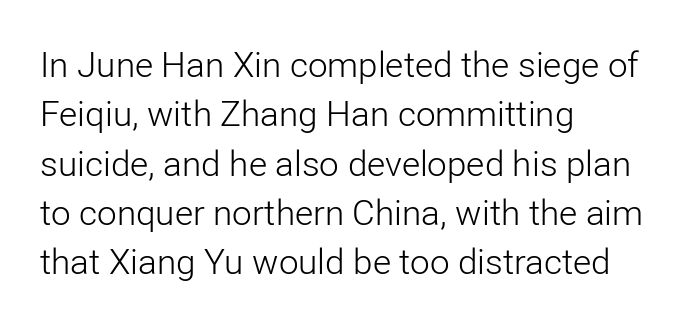
If you drew a ruler down the left edge, every line would touch it. The letters advance in unequal steps, a hallmark of proportional type. The lines sit at an ordinary, default distance from one another. Posture: vertical.
